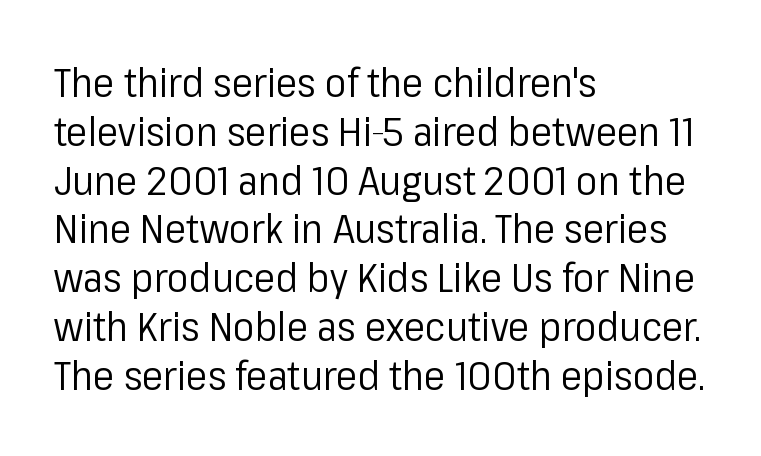
Q: Is the text bold? A: No.
Q: Is the text italic (slanted)? A: No, it is upright.
Q: Is the typeface a serif or a sans-serif typeface? A: Sans-serif.
Q: Is the text underlined? A: No.
Q: How is the paragraph aligned? A: Left-aligned.
Q: Is the spacing between letters normal or unusually wide? A: Normal.
Q: Width (condensed, normal, or wide)? A: Normal.
Q: Stroke contrast? A: Low.
Q: x-height? A: Medium.
Q: Monospaced? A: No.
